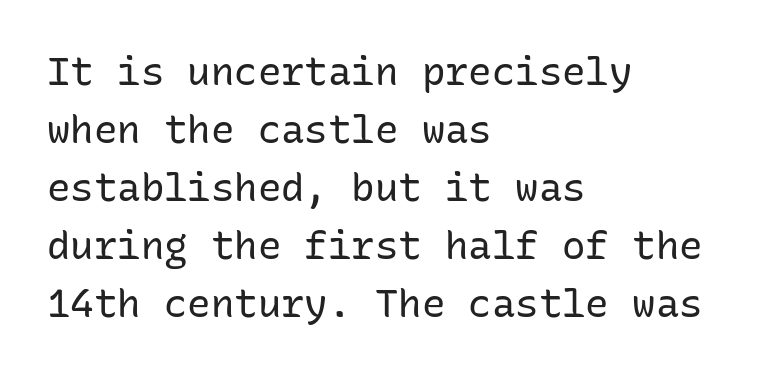
The image shows 39 px regular-weight sans-serif type, upright, monospaced; set left-aligned, normal line spacing (1.49x), normal letter spacing, not underlined; low stroke contrast and a medium x-height.
